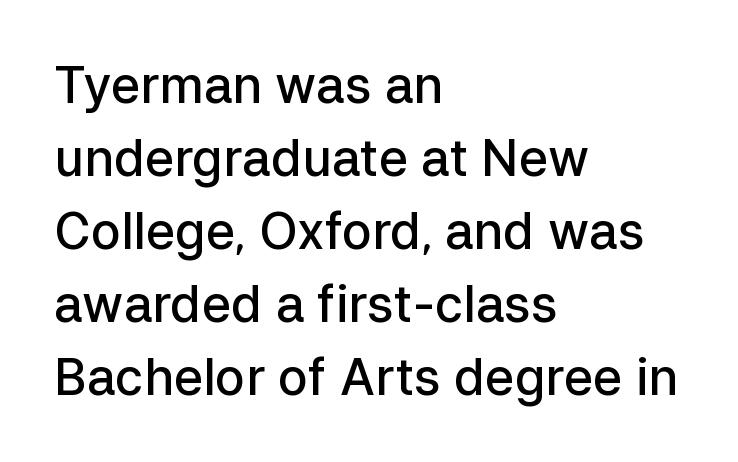
{"serif": "no", "italic": "no", "bold": "semi", "weight": "semibold", "width": "normal", "stroke_contrast": "low", "x_height": "medium", "monospaced": "no", "underline": "no", "align": "left", "line_spacing": "normal", "line_spacing_ratio": 1.46, "letter_spacing": "normal", "letter_spacing_em": 0.0, "glyph_px": 50}
